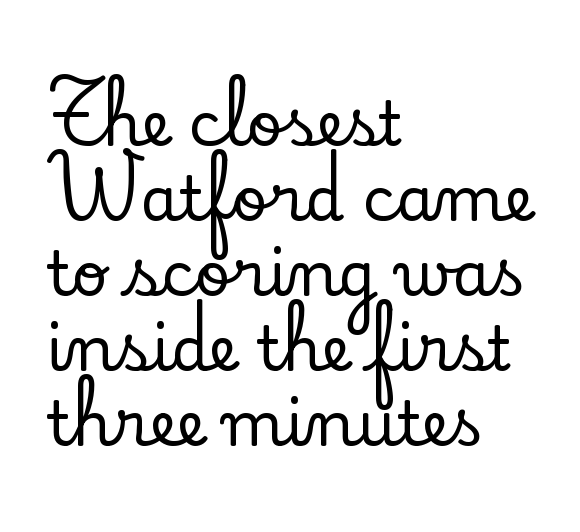
{"serif": "yes", "italic": "no", "width": "normal", "stroke_contrast": "low", "x_height": "small", "monospaced": "no", "underline": "no", "align": "left", "line_spacing_ratio": 1.21, "letter_spacing": "normal", "letter_spacing_em": 0.0, "glyph_px": 62}
